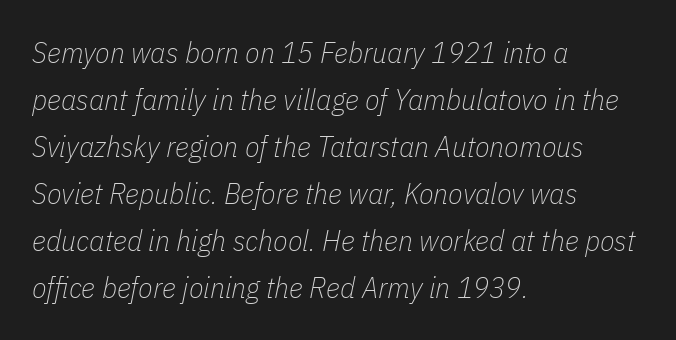
Observe the lean: these are italic letterforms. These lines stack with their left ends in a neat column. This block has exactly the height ordinary leading produces. Weight: regular or lighter.
